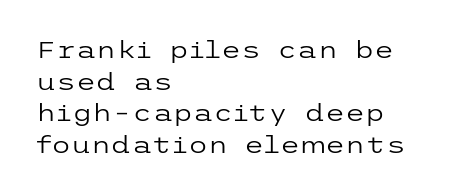
The image shows 23 px text type, upright; set left-aligned, normal line spacing (1.37x), normal letter spacing, not underlined.
